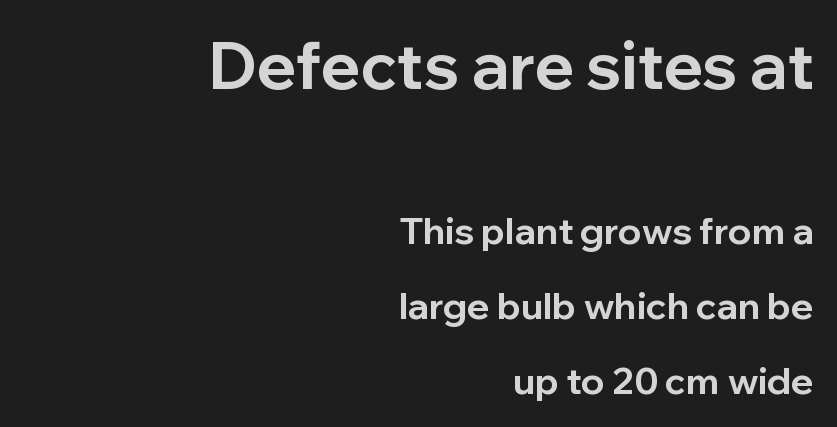
{"serif": "no", "italic": "no", "bold": "yes", "weight": "bold", "width": "normal", "stroke_contrast": "low", "x_height": "medium", "monospaced": "no", "underline": "no", "align": "right", "line_spacing": "loose", "line_spacing_ratio": 2.02, "letter_spacing": "normal", "letter_spacing_em": 0.0, "larger_block": "first", "size_ratio": 1.76, "glyph_px": 65}
